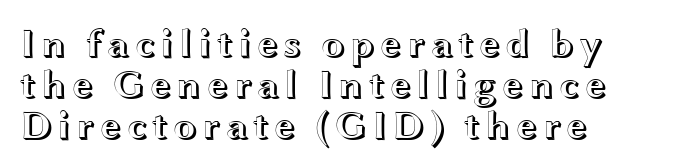
Caption: multi-line text, flush left, ragged right. What's the leading like? Squeezed, with rows nearly overlapping. Unlike italic type, these characters show no tilt at all. A typesetter would call this proportional, since set widths differ per character. Beneath every word, the page is bare.
